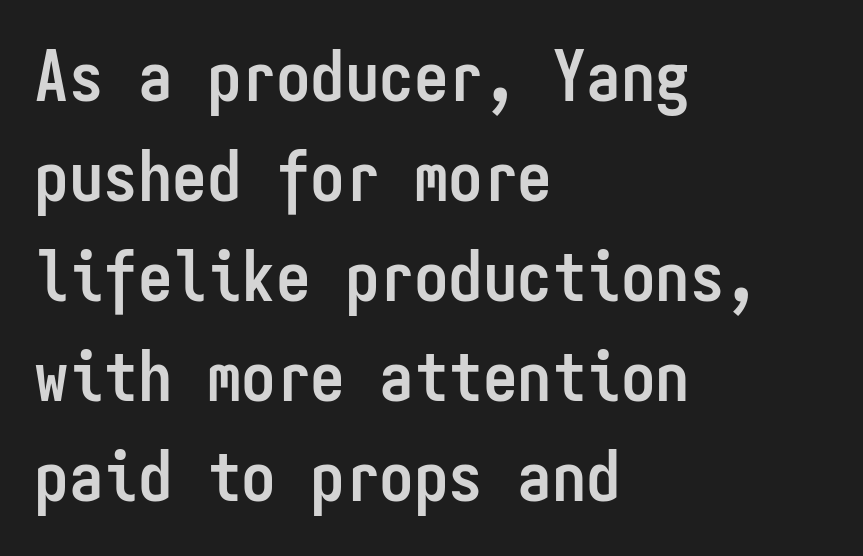
{"serif": "no", "italic": "no", "bold": "yes", "weight": "semibold", "width": "condensed", "stroke_contrast": "low", "x_height": "medium", "monospaced": "yes", "underline": "no", "align": "left", "line_spacing": "normal", "line_spacing_ratio": 1.45, "letter_spacing": "normal", "letter_spacing_em": 0.0, "glyph_px": 69}
